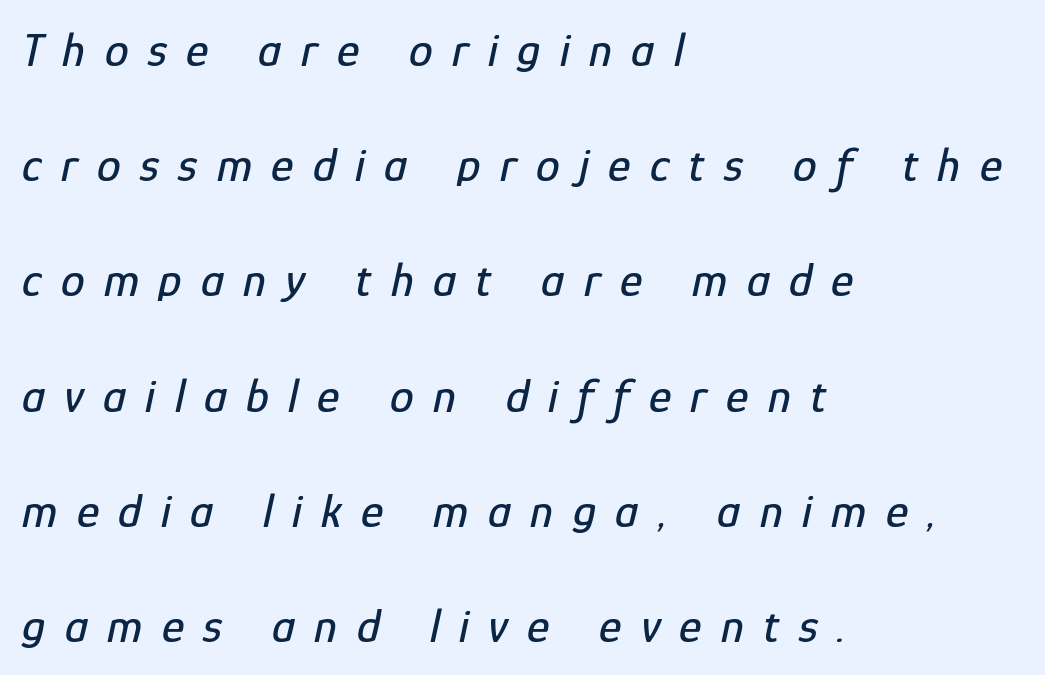
The image shows 48 px condensed type, italic (leaning right); set left-aligned, loose line spacing (2.4x), unusually wide letter spacing (+0.4 em), not underlined; low stroke contrast and a medium x-height.
